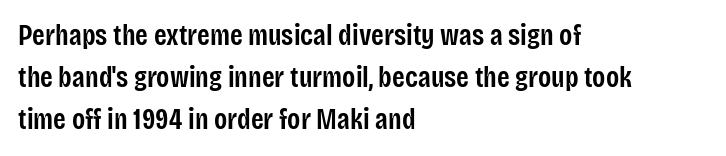
{"serif": "no", "italic": "no", "bold": "semi", "weight": "semibold", "width": "condensed", "stroke_contrast": "low", "x_height": "large", "monospaced": "no", "underline": "no", "align": "left", "line_spacing": "normal", "line_spacing_ratio": 1.45, "letter_spacing": "normal", "letter_spacing_em": 0.0, "glyph_px": 29}
